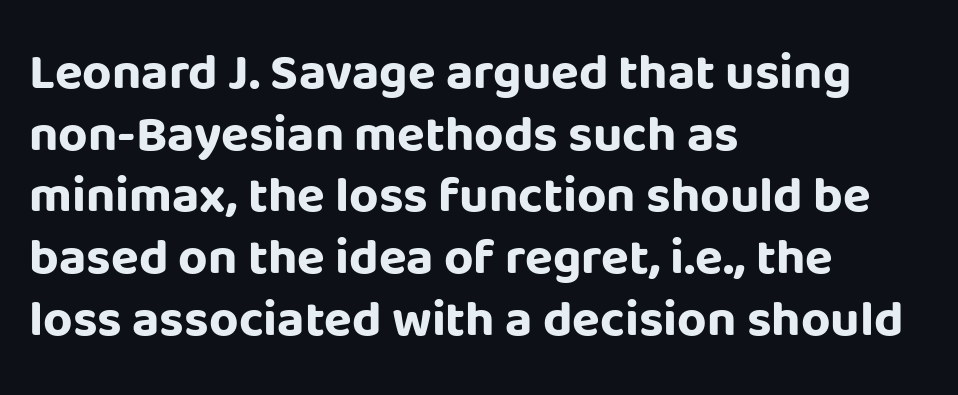
The image shows 51 px bold sans-serif type, upright; set left-aligned, line spacing 1.21x, normal letter spacing, not underlined; low stroke contrast and a large x-height.
